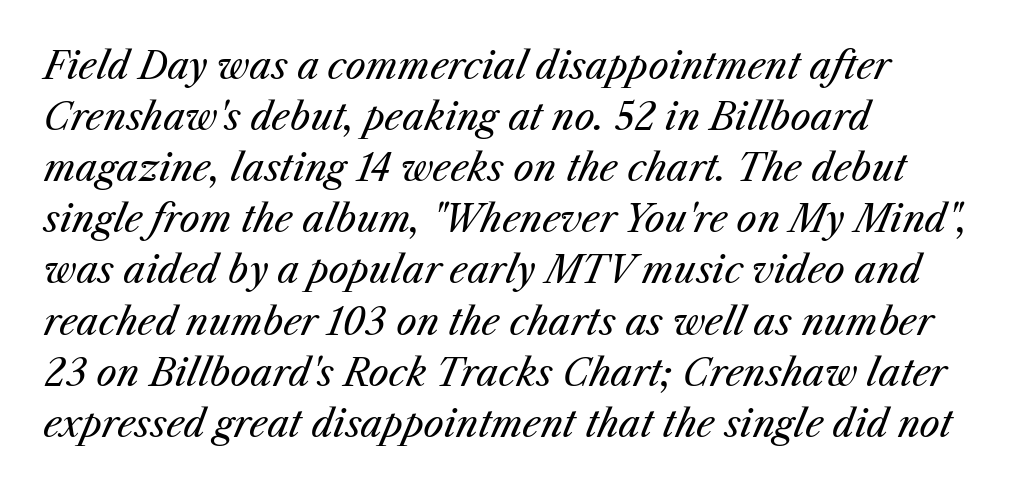
Is the type heavy? It reads as light-to-regular instead. Default kerning and tracking; the words read as compact shapes. Looks like regular typesetting: each glyph gets only the width it needs. Decoration check: the copy has no underline.
